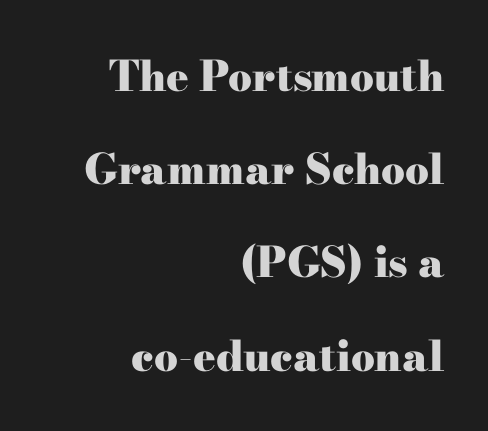
Q: Is the text bold? A: Yes.
Q: Is the text italic (slanted)? A: No, it is upright.
Q: Is the typeface a serif or a sans-serif typeface? A: Serif.
Q: Is the text underlined? A: No.
Q: How is the paragraph aligned? A: Right-aligned.
Q: Is the spacing between letters normal or unusually wide? A: Normal.
Q: Is the spacing between lines tight, normal or loose? A: Loose.
Q: Width (condensed, normal, or wide)? A: Wide.
Q: Stroke contrast? A: High.
Q: x-height? A: Small.
Q: Monospaced? A: No.
